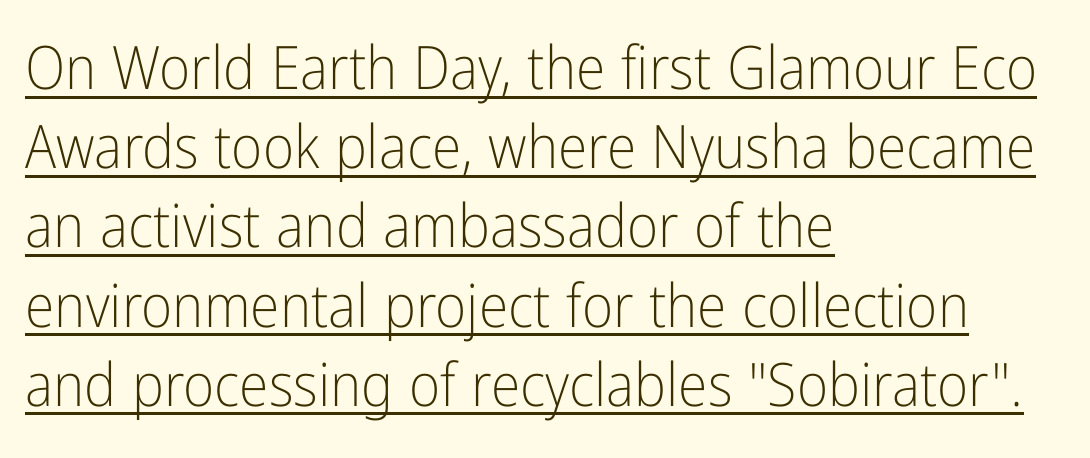
This is the regular roman posture of the typeface. Where is the straight margin? On the left. Normally led — the rows are evenly, conventionally spaced. A typesetter would call this proportional, since set widths differ per character. Here the glyphs are tracked normally, forming tight word shapes.
